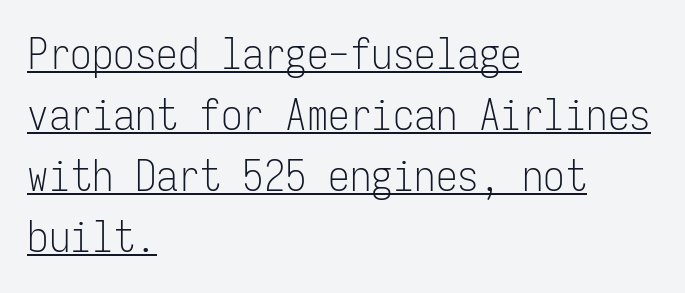
{"serif": "no", "italic": "no", "bold": "no", "weight": "light", "width": "condensed", "stroke_contrast": "low", "x_height": "medium", "monospaced": "yes", "underline": "yes", "align": "left", "line_spacing": "normal", "line_spacing_ratio": 1.42, "letter_spacing": "normal", "letter_spacing_em": 0.0, "glyph_px": 43}
